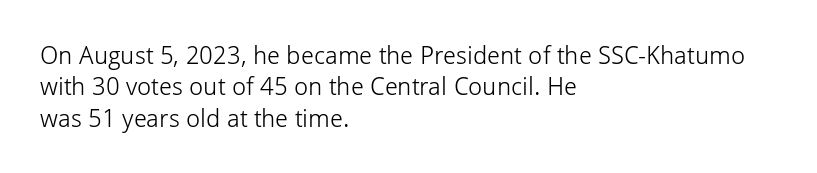
Q: Is the text bold? A: No.
Q: Is the text italic (slanted)? A: No, it is upright.
Q: Is the text underlined? A: No.
Q: How is the paragraph aligned? A: Left-aligned.
Q: Is the spacing between letters normal or unusually wide? A: Normal.
Q: Is the spacing between lines tight, normal or loose? A: Normal.
